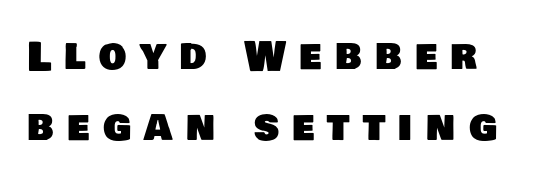
Q: Is the typeface a serif or a sans-serif typeface? A: Sans-serif.
Q: Is the text underlined? A: No.
Q: Is the spacing between letters normal or unusually wide? A: Unusually wide.
Q: Width (condensed, normal, or wide)? A: Normal.
Q: Stroke contrast? A: Low.
Q: x-height? A: Large.
Q: Monospaced? A: No.
